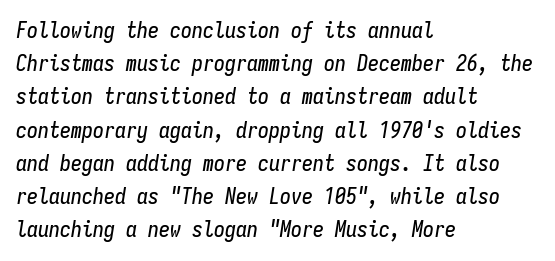
{"italic": "yes", "lean": "right", "slant_degrees": 9, "underline": "no", "align": "left", "line_spacing": "normal", "line_spacing_ratio": 1.51, "letter_spacing": "normal", "letter_spacing_em": 0.0, "glyph_px": 22}
